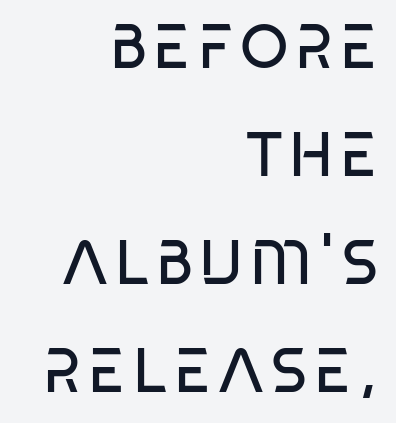
Q: Is the text bold? A: No.
Q: Is the typeface a serif or a sans-serif typeface? A: Sans-serif.
Q: Is the text underlined? A: No.
Q: How is the paragraph aligned? A: Right-aligned.
Q: Width (condensed, normal, or wide)? A: Condensed.
Q: Stroke contrast? A: Low.
Q: x-height? A: Large.
Q: Monospaced? A: No.
